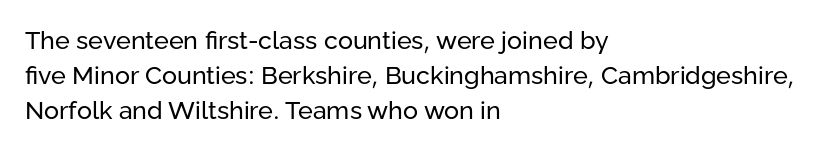
Weight: not bold — regular or lighter. Summary of vertical rhythm: regular, with standard interline spacing. Italic? Not at all — the glyphs are vertical. Words appear dense and cohesive because spacing is normal. Glance below the letters and you will spot only blank space.
